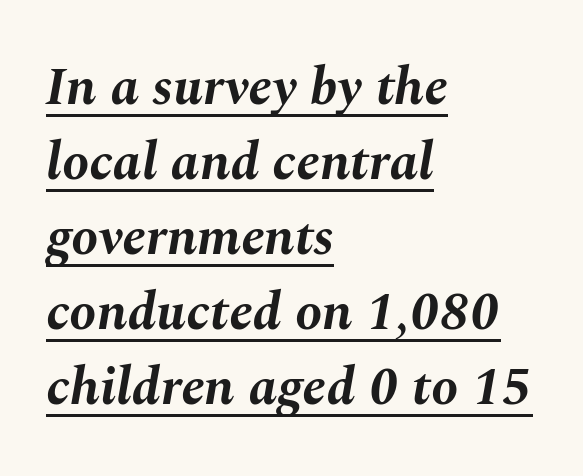
{"italic": "yes", "lean": "right", "slant_degrees": 10, "bold": "yes", "weight": "bold", "width": "normal", "stroke_contrast": "medium", "x_height": "medium", "monospaced": "no", "underline": "yes", "align": "left", "line_spacing": "normal", "line_spacing_ratio": 1.39, "letter_spacing": "normal", "letter_spacing_em": 0.0, "glyph_px": 54}
